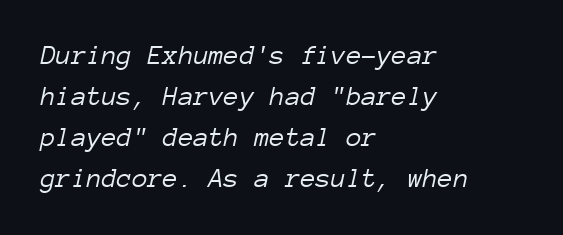
This rendering features lettering with no underline. Whoever set this chose a conventional vertical rhythm. The font is comparable to plain body text, perhaps lighter. Which margin do the lines hug? The left one — the right edge is uneven. Think of a typewriter: that constant character pitch is what you see here. A typesetter would mark this as italic.
